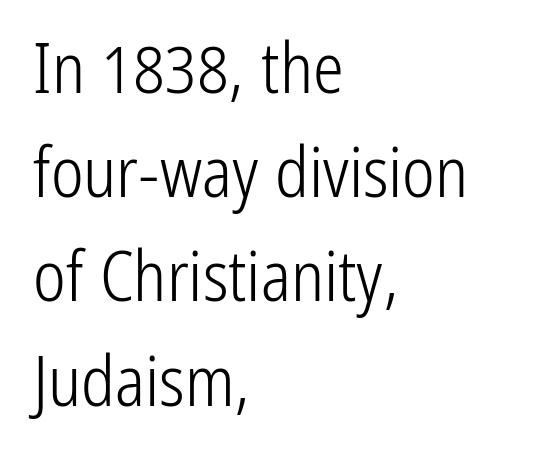
{"serif": "no", "italic": "no", "bold": "no", "weight": "light", "width": "condensed", "stroke_contrast": "low", "x_height": "medium", "monospaced": "no", "underline": "no", "align": "left", "line_spacing": "normal", "line_spacing_ratio": 1.51, "letter_spacing": "normal", "letter_spacing_em": 0.0, "glyph_px": 69}
